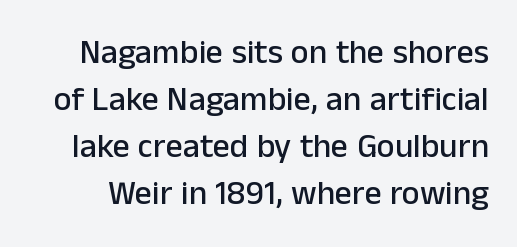
{"serif": "no", "italic": "no", "width": "normal", "stroke_contrast": "low", "x_height": "medium", "monospaced": "no", "underline": "no", "line_spacing": "normal", "line_spacing_ratio": 1.38, "letter_spacing": "normal", "letter_spacing_em": 0.0, "glyph_px": 34}
